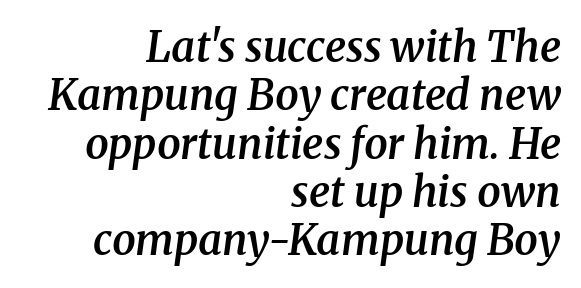
The image shows 42 px semibold serif type, italic (leaning right); set right-aligned, tight line spacing (1.15x), normal letter spacing, not underlined; medium stroke contrast and a medium x-height.
